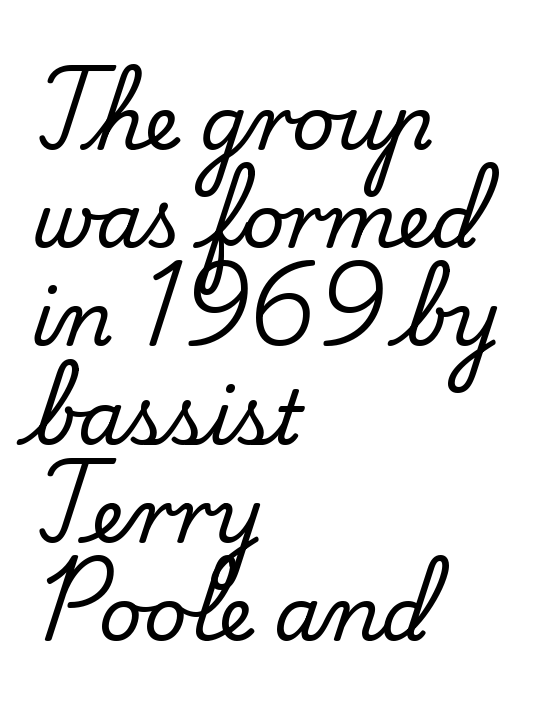
The image shows 75 px serif type; set left-aligned, normal line spacing (1.31x), normal letter spacing, not underlined; low stroke contrast and a small x-height.
